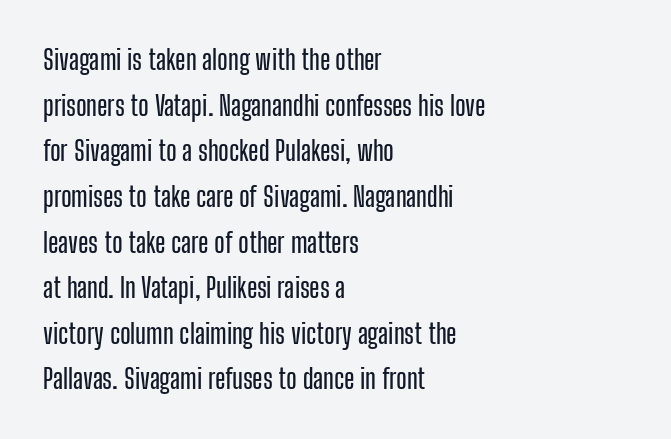
The image shows 27 px text type, upright; set left-aligned, normal line spacing (1.69x), normal letter spacing, not underlined.
